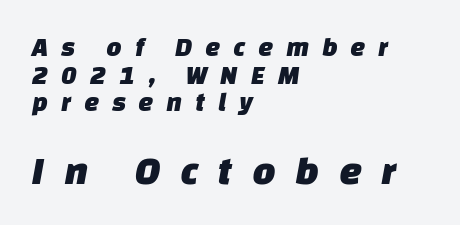
The image shows 41 px sans-serif type; set left-aligned, tight line spacing (1.02x), unusually wide letter spacing (+0.47 em), not underlined; the second (bottom) block is 1.52x larger; low stroke contrast and a large x-height.
